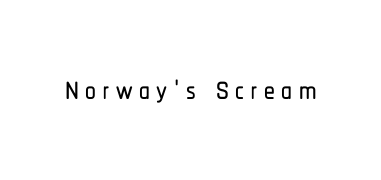
{"serif": "no", "italic": "no", "width": "condensed", "stroke_contrast": "low", "x_height": "medium", "monospaced": "no", "underline": "no", "glyph_px": 43}
